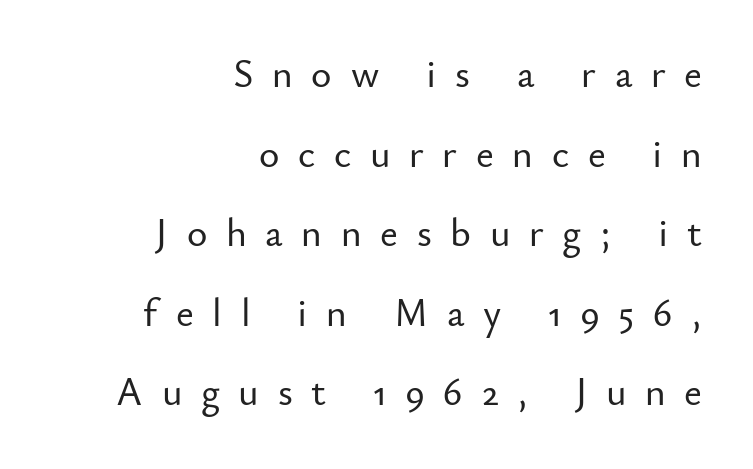
Q: Is the text italic (slanted)? A: No, it is upright.
Q: Is the typeface a serif or a sans-serif typeface? A: Sans-serif.
Q: Is the text underlined? A: No.
Q: How is the paragraph aligned? A: Right-aligned.
Q: Is the spacing between letters normal or unusually wide? A: Unusually wide.
Q: Is the spacing between lines tight, normal or loose? A: Loose.
Q: Width (condensed, normal, or wide)? A: Normal.
Q: Stroke contrast? A: Low.
Q: x-height? A: Small.
Q: Monospaced? A: No.
